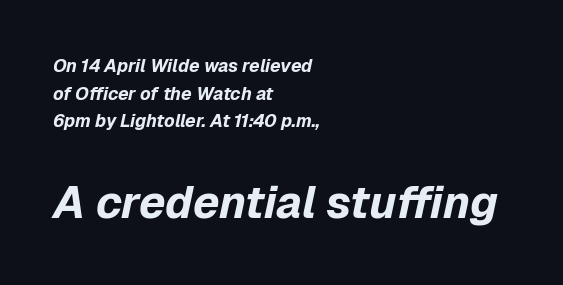
Scale increases going downward across the two blocks. Each word holds together tightly as a unit, with standard inter-letter gaps. Looks like regular typesetting: each glyph gets only the width it needs. The sample has been set heavy, in full bold. The passage shown is not underscored anywhere. Leading: standard.
